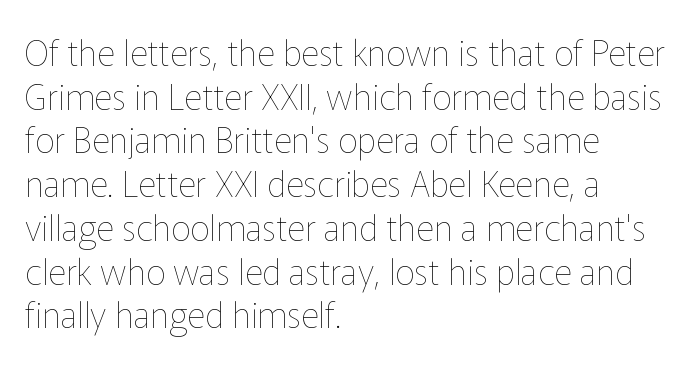
The image shows 35 px thin type, upright; set left-aligned, normal line spacing (1.25x), normal letter spacing, not underlined; low stroke contrast and a medium x-height.
